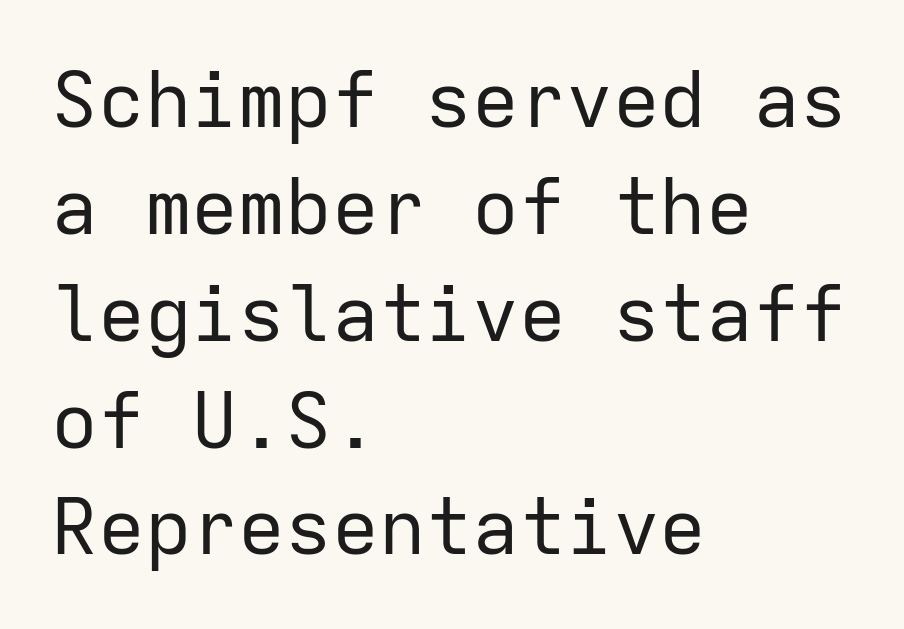
A classic flush-left, rag-right setting is used for this passage. Rendered with straight, roman letterforms. One glance says typical: line gaps are just what's usual. Inter-character spacing is left at the font's built-in metrics. The passage shown is not bold in any degree.
